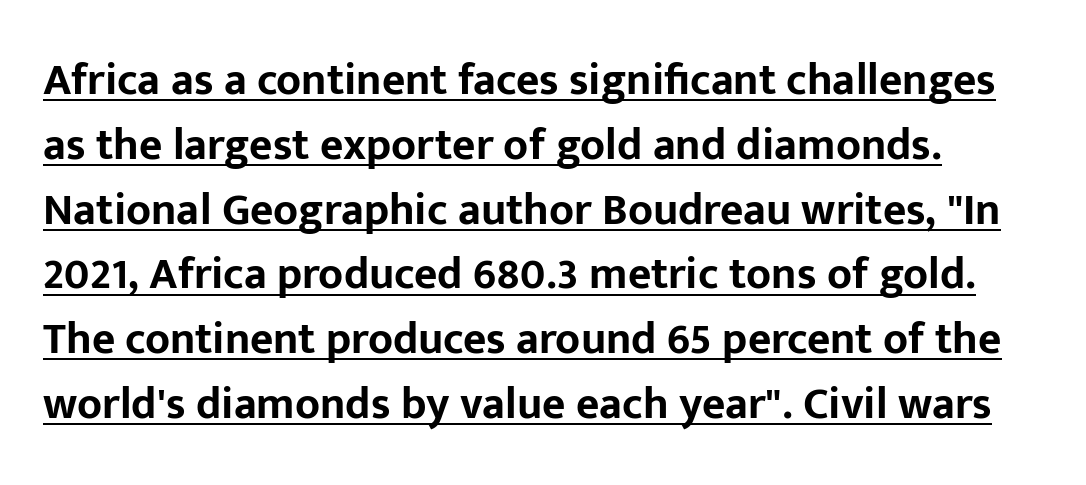
{"serif": "no", "italic": "no", "bold": "yes", "weight": "bold", "width": "normal", "stroke_contrast": "low", "x_height": "medium", "monospaced": "no", "underline": "yes", "align": "left", "line_spacing": "normal", "line_spacing_ratio": 1.44, "letter_spacing": "normal", "letter_spacing_em": 0.0, "glyph_px": 45}
